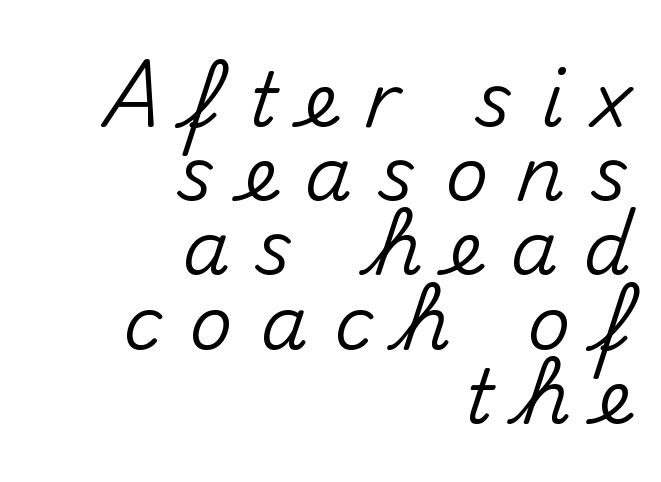
Q: Is the text italic (slanted)? A: Yes.
Q: Is the typeface a serif or a sans-serif typeface? A: Sans-serif.
Q: Is the text underlined? A: No.
Q: How is the paragraph aligned? A: Right-aligned.
Q: Is the spacing between letters normal or unusually wide? A: Unusually wide.
Q: Is the spacing between lines tight, normal or loose? A: Tight.
Q: Width (condensed, normal, or wide)? A: Normal.
Q: Stroke contrast? A: Medium.
Q: x-height? A: Small.
Q: Monospaced? A: No.
